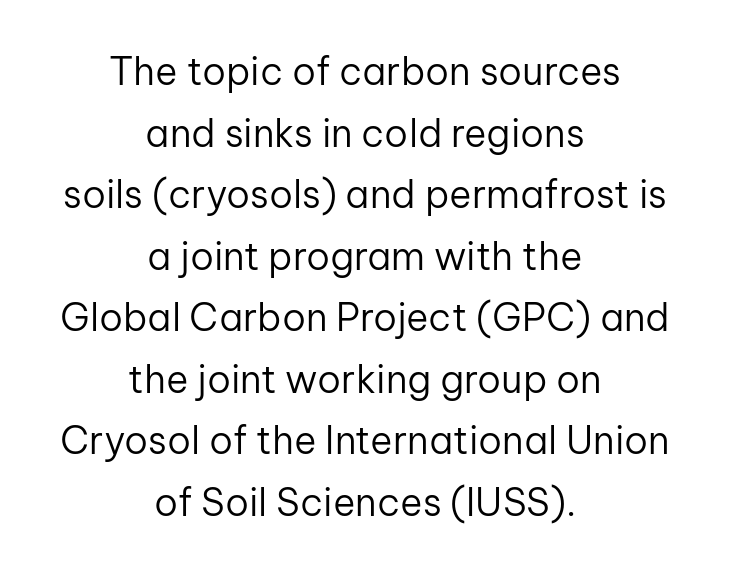
{"serif": "no", "italic": "no", "bold": "no", "weight": "regular", "width": "normal", "stroke_contrast": "low", "x_height": "medium", "monospaced": "no", "underline": "no", "align": "center", "line_spacing": "normal", "line_spacing_ratio": 1.62, "letter_spacing": "normal", "letter_spacing_em": 0.0, "glyph_px": 38}
